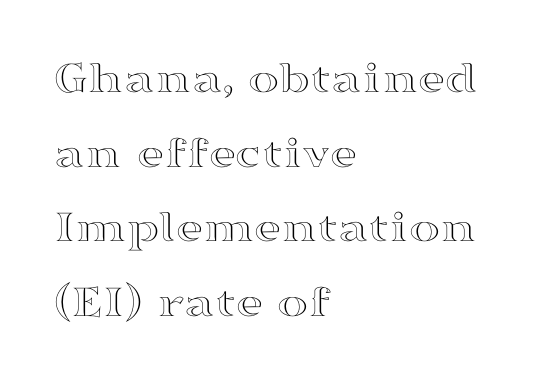
{"italic": "no", "width": "wide", "x_height": "medium", "monospaced": "no", "underline": "no", "align": "left", "line_spacing": "normal", "line_spacing_ratio": 1.59, "letter_spacing": "normal", "letter_spacing_em": 0.0, "glyph_px": 47}
